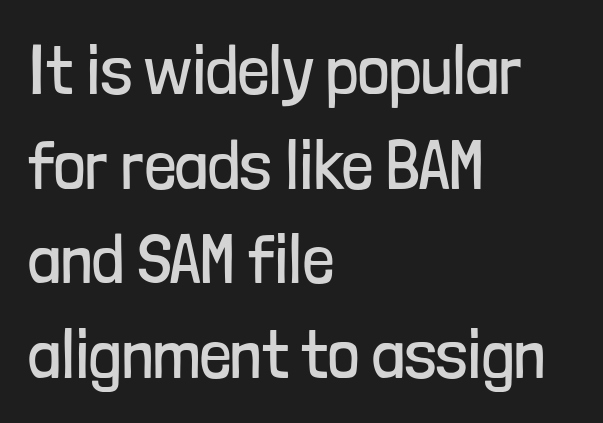
The image shows 69 px regular-weight, condensed sans-serif type, upright; set left-aligned, normal line spacing (1.37x), normal letter spacing, not underlined; low stroke contrast and a medium x-height.
